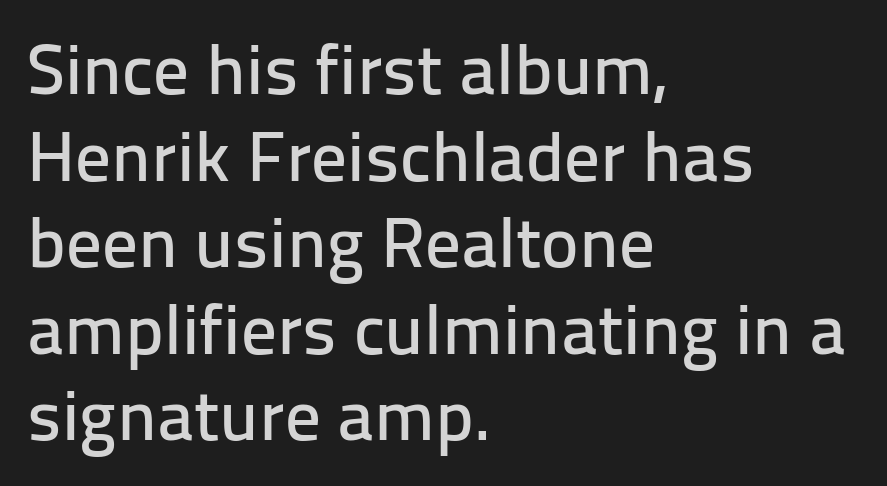
Q: Is the text italic (slanted)? A: No, it is upright.
Q: Is the typeface a serif or a sans-serif typeface? A: Sans-serif.
Q: Is the text underlined? A: No.
Q: How is the paragraph aligned? A: Left-aligned.
Q: Is the spacing between letters normal or unusually wide? A: Normal.
Q: Width (condensed, normal, or wide)? A: Normal.
Q: Stroke contrast? A: Low.
Q: x-height? A: Medium.
Q: Monospaced? A: No.
